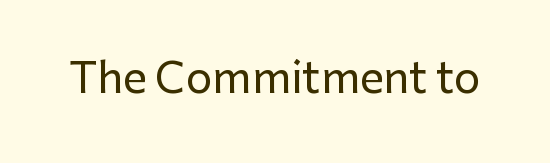
Q: Is the text italic (slanted)? A: No, it is upright.
Q: Is the typeface a serif or a sans-serif typeface? A: Sans-serif.
Q: Is the text underlined? A: No.
Q: Is the spacing between letters normal or unusually wide? A: Normal.
Q: Width (condensed, normal, or wide)? A: Normal.
Q: Stroke contrast? A: Low.
Q: x-height? A: Medium.
Q: Monospaced? A: No.
